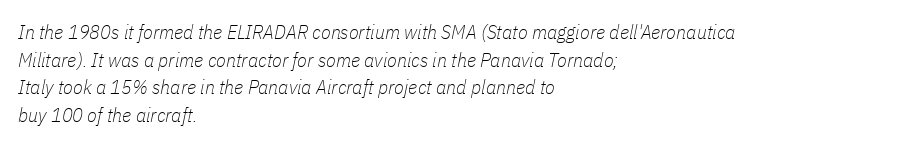
Q: Is the text bold? A: No.
Q: Is the text italic (slanted)? A: Yes, it leans right by about 11 degrees.
Q: Is the text underlined? A: No.
Q: How is the paragraph aligned? A: Left-aligned.
Q: Is the spacing between letters normal or unusually wide? A: Normal.
Q: Is the spacing between lines tight, normal or loose? A: Normal.
